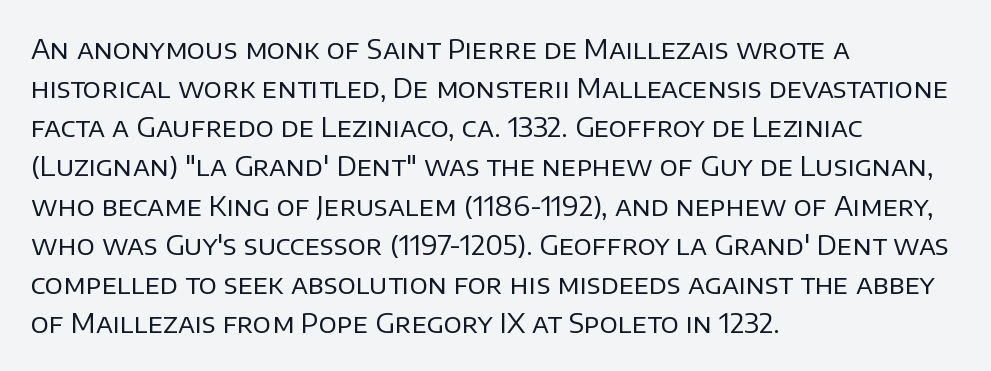
{"italic": "no", "bold": "no", "underline": "no", "align": "left", "line_spacing": "normal", "line_spacing_ratio": 1.45, "letter_spacing": "normal", "letter_spacing_em": 0.0, "glyph_px": 27}
